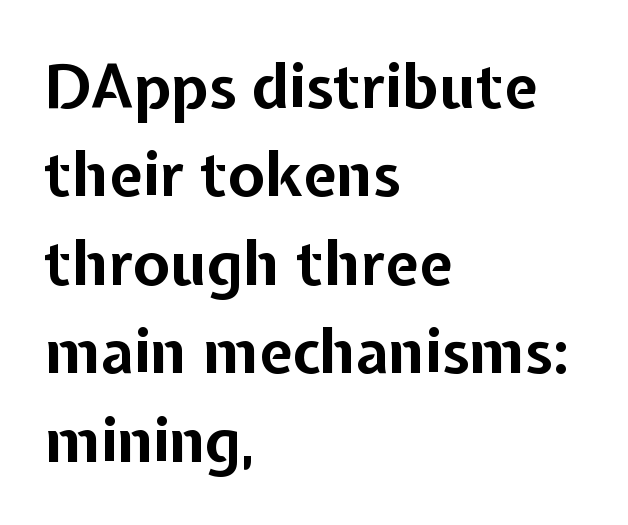
If you drew a line through each stem, it would be perfectly vertical. The passage is arranged the way most books set body copy — flush left. In terms of weight, the rendering is a true, heavy bold. A typesetter would call this proportional, since set widths differ per character. The space between consecutive lines is moderate. Default kerning and tracking; the words read as compact shapes.
